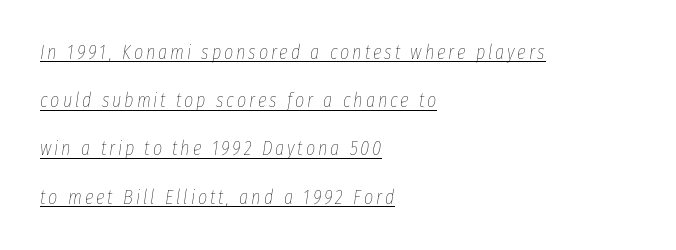
Q: Is the text bold? A: No.
Q: Is the text italic (slanted)? A: Yes, it leans right by about 8 degrees.
Q: Is the text underlined? A: Yes.
Q: How is the paragraph aligned? A: Left-aligned.
Q: Is the spacing between lines tight, normal or loose? A: Loose.
